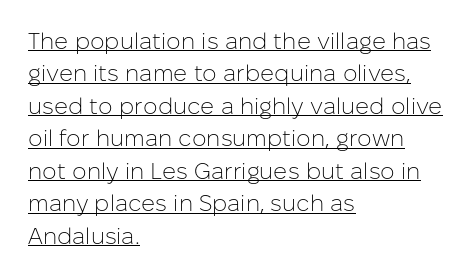
The image shows 23 px text type, upright; set left-aligned, normal line spacing (1.41x), normal letter spacing, underlined.
